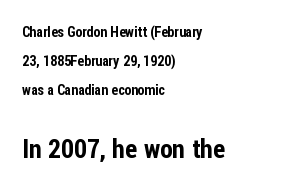
Q: Is the text italic (slanted)? A: No, it is upright.
Q: Is the text underlined? A: No.
Q: How is the paragraph aligned? A: Left-aligned.
Q: Is the spacing between letters normal or unusually wide? A: Normal.
Q: Is the spacing between lines tight, normal or loose? A: Loose.
Q: Which block of text is set in a larger size, the first (top) or the second (bottom)? A: The second (bottom) one.
